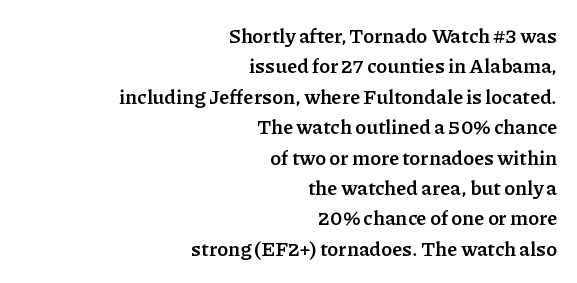
Q: Is the text bold? A: Yes.
Q: Is the text italic (slanted)? A: No, it is upright.
Q: Is the text underlined? A: No.
Q: How is the paragraph aligned? A: Right-aligned.
Q: Is the spacing between letters normal or unusually wide? A: Normal.
Q: Is the spacing between lines tight, normal or loose? A: Normal.
